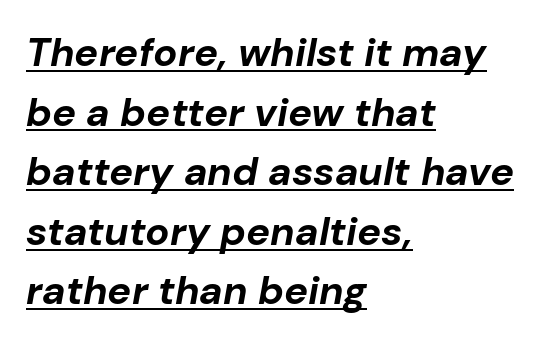
Q: Is the text bold? A: Yes.
Q: Is the text italic (slanted)? A: Yes, it leans right by about 10 degrees.
Q: Is the text underlined? A: Yes.
Q: How is the paragraph aligned? A: Left-aligned.
Q: Is the spacing between letters normal or unusually wide? A: Normal.
Q: Is the spacing between lines tight, normal or loose? A: Normal.
Q: Width (condensed, normal, or wide)? A: Normal.
Q: Stroke contrast? A: Low.
Q: x-height? A: Medium.
Q: Monospaced? A: No.
